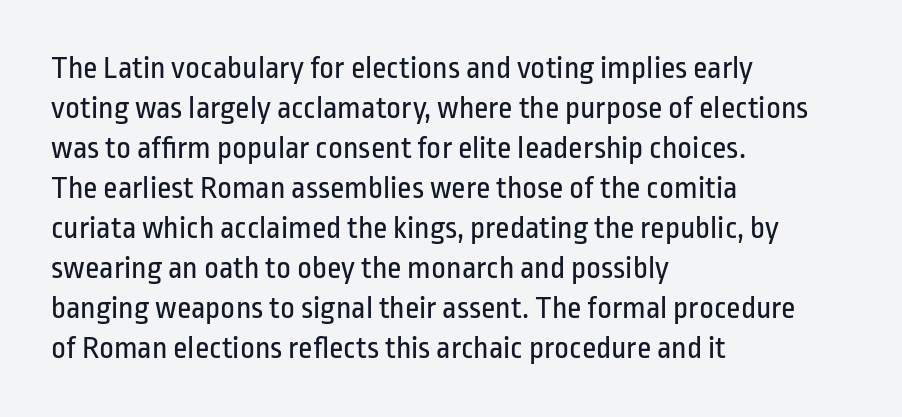
The image shows 32 px regular-weight, condensed sans-serif type, upright; set left-aligned, normal line spacing (1.25x), normal letter spacing, not underlined; low stroke contrast and a medium x-height.
